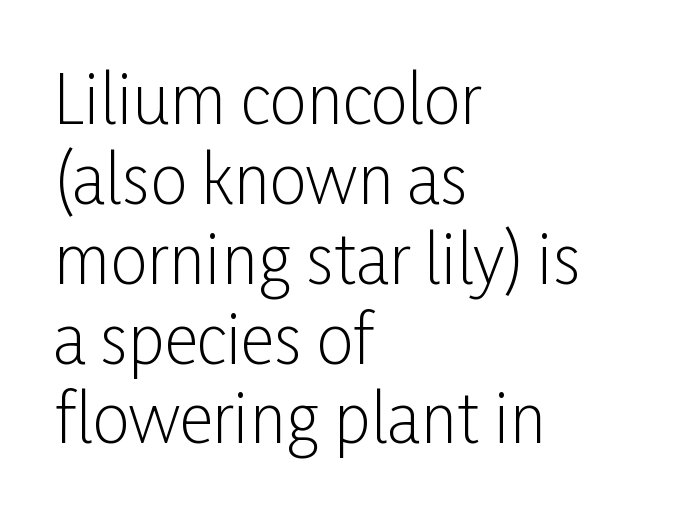
The image shows 66 px light, condensed sans-serif type, upright; set left-aligned, line spacing 1.21x, normal letter spacing, not underlined; low stroke contrast and a medium x-height.
